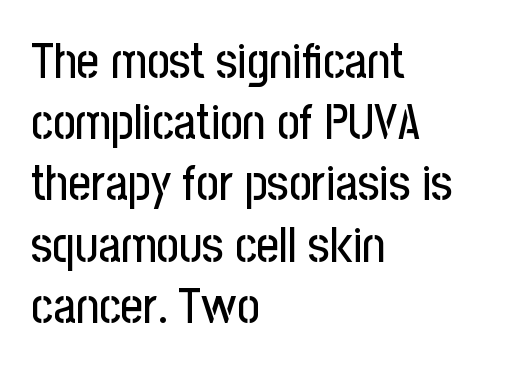
A typesetter would label this face a sans. Vertical spacing — default. The letters advance in unequal steps, a hallmark of proportional type. Between one letter and the next there's only the usual sliver of space.
